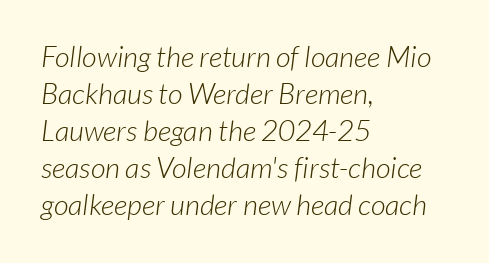
The image shows 29 px light sans-serif type; set left-aligned, normal line spacing (1.28x), normal letter spacing, not underlined; low stroke contrast and a medium x-height.
